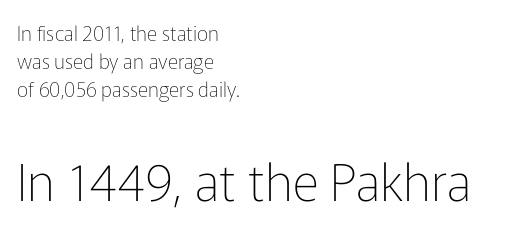
The image shows 51 px thin sans-serif type, upright; set left-aligned, normal line spacing (1.39x), normal letter spacing, not underlined; the second (bottom) block is 2.55x larger; low stroke contrast and a medium x-height.
